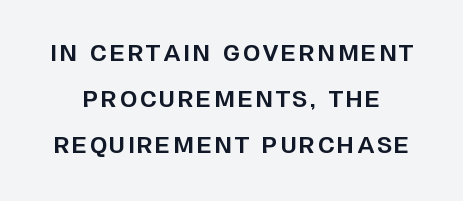
{"italic": "no", "bold": "yes", "underline": "no", "line_spacing": "loose", "line_spacing_ratio": 2.08, "glyph_px": 22}
